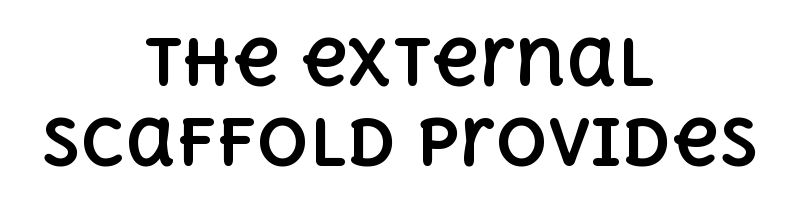
The image shows 64 px bold type, upright; set centered, normal line spacing (1.25x), normal letter spacing, not underlined; a large x-height.
